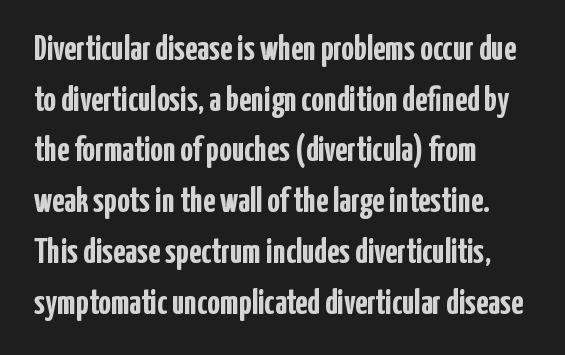
Is there much room between lines? A standard amount, neither cramped nor airy. The glyphs have the mass of a bold cut. Tracking here is standard; glyphs follow each other at the usual distance. Type without underlining.
